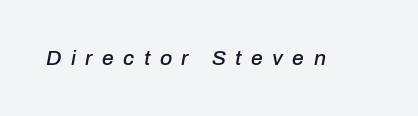
Q: Is the text italic (slanted)? A: Yes, it leans right by about 10 degrees.
Q: Is the text underlined? A: No.
Q: Is the spacing between letters normal or unusually wide? A: Unusually wide.
